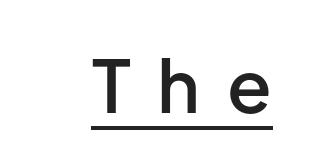
Q: Is the text bold? A: Semi-bold.
Q: Is the text italic (slanted)? A: No, it is upright.
Q: Is the typeface a serif or a sans-serif typeface? A: Sans-serif.
Q: Is the text underlined? A: Yes.
Q: Is the spacing between letters normal or unusually wide? A: Unusually wide.
Q: Width (condensed, normal, or wide)? A: Normal.
Q: Stroke contrast? A: Low.
Q: x-height? A: Medium.
Q: Monospaced? A: No.
